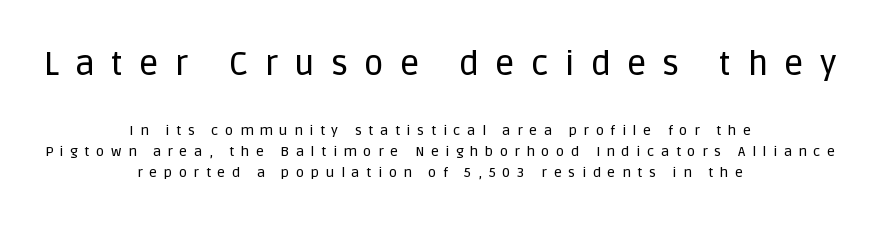
{"serif": "no", "italic": "no", "width": "normal", "stroke_contrast": "low", "x_height": "large", "monospaced": "no", "underline": "no", "align": "center", "line_spacing": "normal", "line_spacing_ratio": 1.52, "letter_spacing": "wide", "letter_spacing_em": 0.47, "larger_block": "first", "size_ratio": 2.43, "glyph_px": 34}
